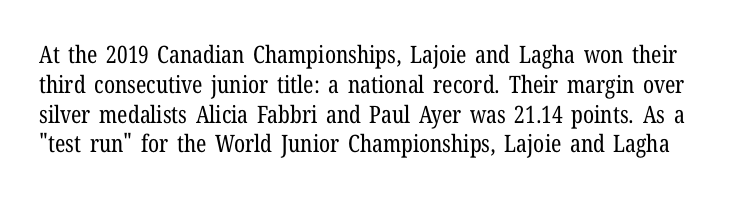
No letter is thick-stroked: the sample isn't bold. Honestly, the letter spacing is just normal — you wouldn't notice it. Each row of text sits above clean, open space. Posture: straight, roman, zero tilt.
